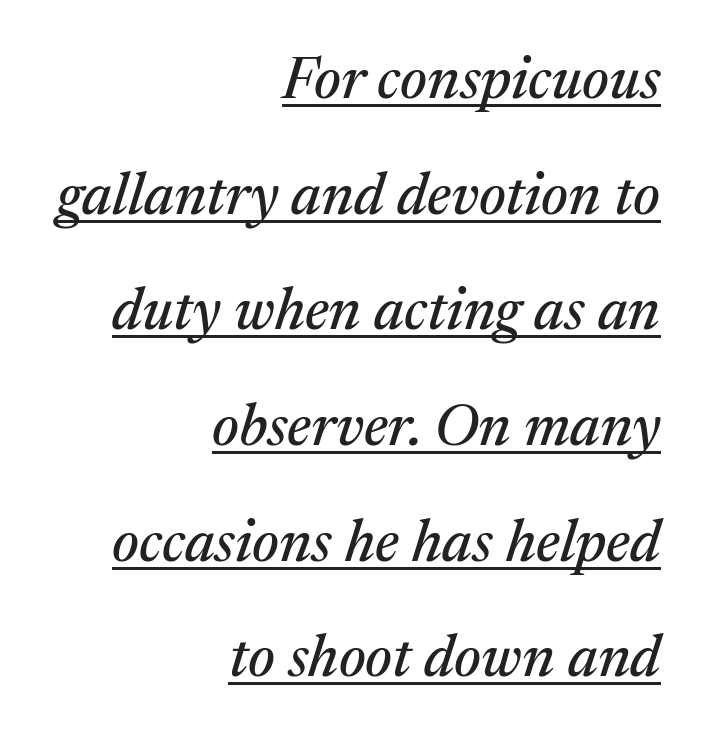
Q: Is the text italic (slanted)? A: Yes, it leans right by about 17 degrees.
Q: Is the typeface a serif or a sans-serif typeface? A: Serif.
Q: Is the text underlined? A: Yes.
Q: How is the paragraph aligned? A: Right-aligned.
Q: Is the spacing between letters normal or unusually wide? A: Normal.
Q: Is the spacing between lines tight, normal or loose? A: Loose.
Q: Width (condensed, normal, or wide)? A: Normal.
Q: Stroke contrast? A: Medium.
Q: x-height? A: Medium.
Q: Monospaced? A: No.
